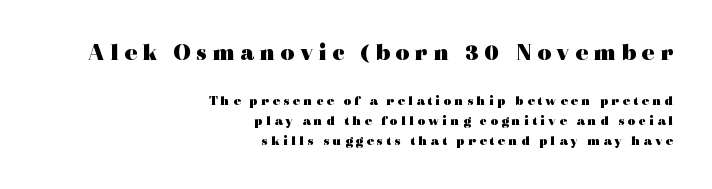
{"italic": "no", "bold": "yes", "underline": "no", "align": "right", "line_spacing": "normal", "line_spacing_ratio": 1.42, "letter_spacing": "wide", "letter_spacing_em": 0.22, "larger_block": "first", "size_ratio": 1.71, "glyph_px": 24}
